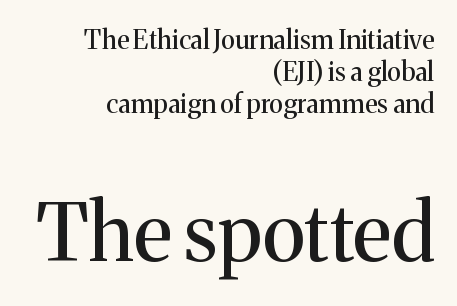
The letters stand upright; this is a roman face. The letters sit at their default tracking, neither squeezed nor spread. This sample has the flowing, uneven cadence of proportional lettering. The letters look calm and open, with moderate or lighter stems. Is the block centered? No — it sits flush against the right margin.
